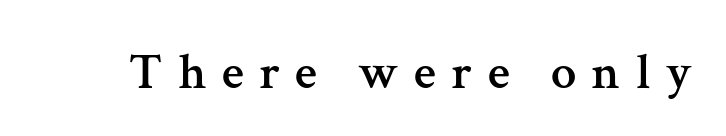
The image shows 51 px serif type, upright; set unusually wide letter spacing (+0.3 em), not underlined; medium stroke contrast and a medium x-height.
